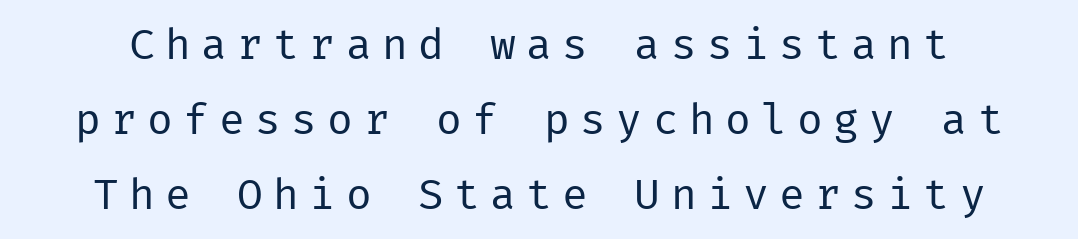
You could only call the tracking loose — the letters float apart. Any mark beneath the type? The region is blank. Posture: upright roman. The passage shown is typeset with a sans-serif family.
